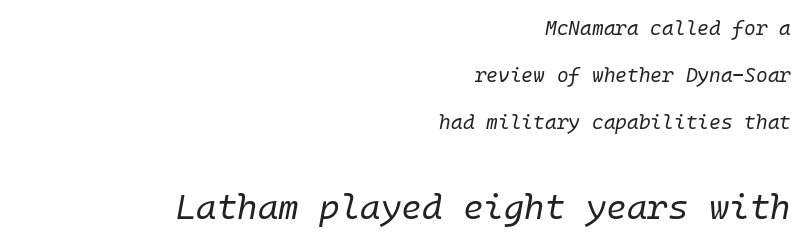
Q: Is the text bold? A: No.
Q: Is the text italic (slanted)? A: Yes, it leans right by about 10 degrees.
Q: Is the text underlined? A: No.
Q: How is the paragraph aligned? A: Right-aligned.
Q: Is the spacing between letters normal or unusually wide? A: Normal.
Q: Is the spacing between lines tight, normal or loose? A: Loose.
Q: Which block of text is set in a larger size, the first (top) or the second (bottom)? A: The second (bottom) one.
Q: Width (condensed, normal, or wide)? A: Normal.
Q: Stroke contrast? A: Low.
Q: x-height? A: Medium.
